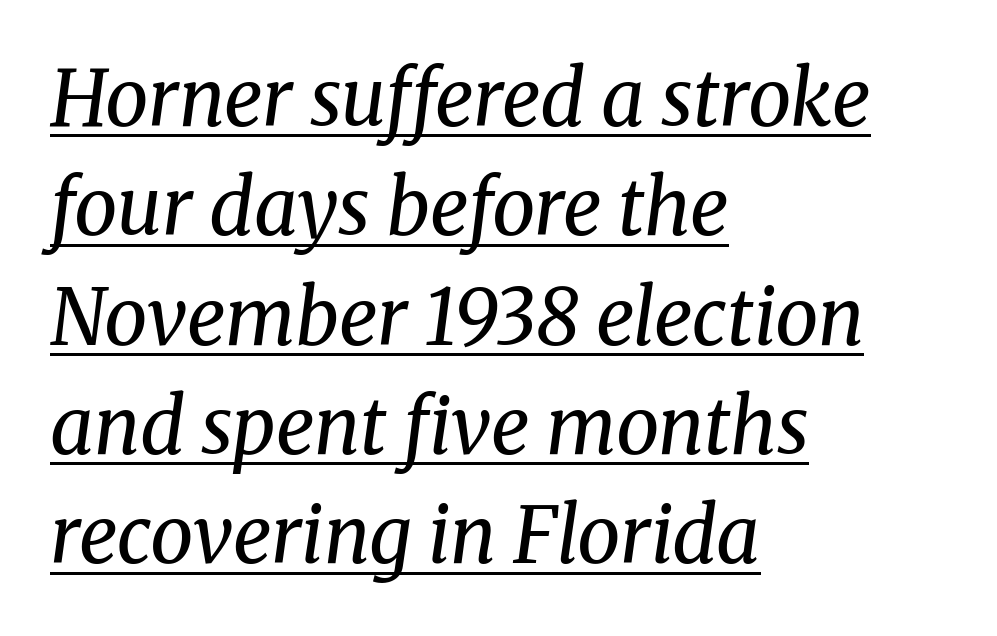
Summary of weight: not heavy and not bold. A typesetter would call this zero additional tracking. Looking at the ascenders, they clearly lean. Alignment: flush left. Think of a printed novel: that variable character pitch is what you see here. The block of text has a typical density, with ordinary space between rows.
